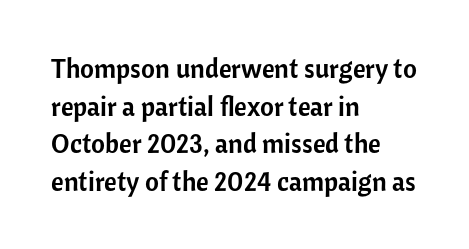
Plain, unruled lines of type. The lines in this sample share a left origin and differ only in where they stop. The specimen reads as upright at a glance. Letter spacing: default. If you measured baseline to baseline, you'd find a middling distance.
